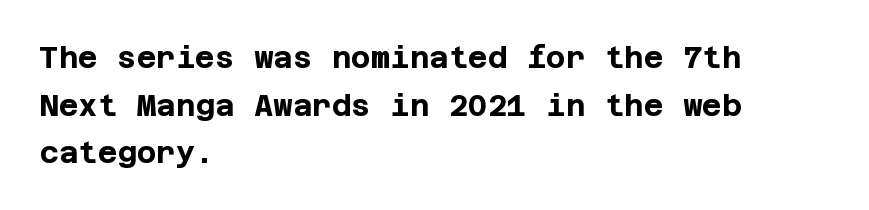
Q: Is the text bold? A: Yes.
Q: Is the text italic (slanted)? A: No, it is upright.
Q: Is the typeface a serif or a sans-serif typeface? A: Sans-serif.
Q: Is the text underlined? A: No.
Q: How is the paragraph aligned? A: Left-aligned.
Q: Is the spacing between letters normal or unusually wide? A: Normal.
Q: Is the spacing between lines tight, normal or loose? A: Normal.
Q: Width (condensed, normal, or wide)? A: Normal.
Q: Stroke contrast? A: Low.
Q: x-height? A: Large.
